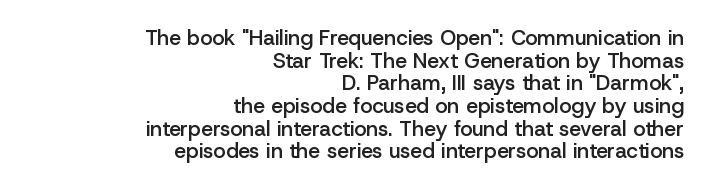
{"italic": "no", "bold": "semi", "underline": "no", "align": "right", "line_spacing": "tight", "line_spacing_ratio": 1.08, "letter_spacing": "normal", "letter_spacing_em": 0.0, "glyph_px": 21}
